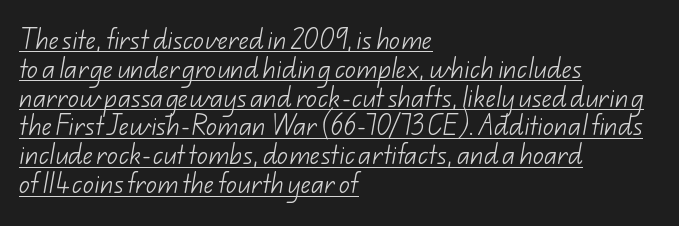
{"bold": "no", "underline": "yes", "align": "left", "line_spacing": "normal", "line_spacing_ratio": 1.31, "letter_spacing": "normal", "letter_spacing_em": 0.0, "glyph_px": 22}
